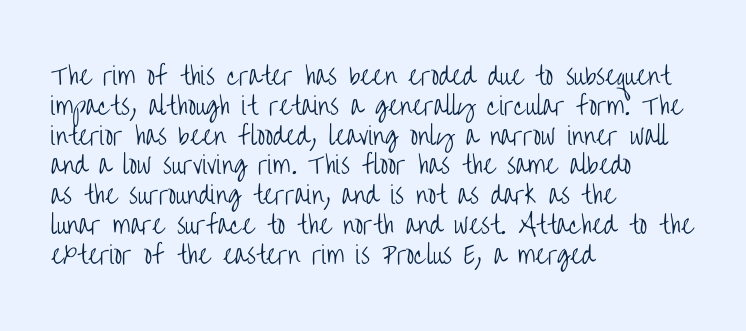
The image shows 24 px text type, upright; set left-aligned, line spacing 1.24x, normal letter spacing, not underlined.
